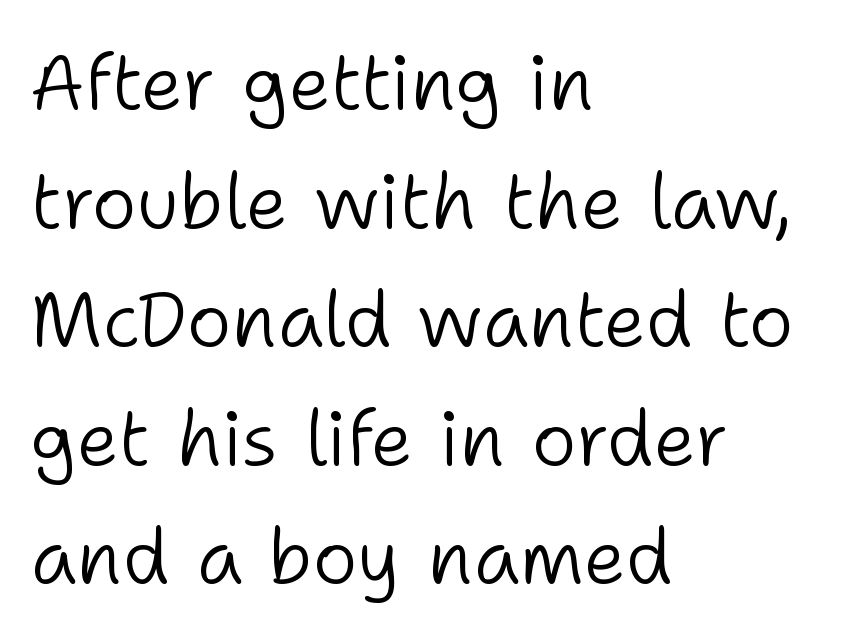
{"serif": "no", "italic": "no", "bold": "no", "weight": "light", "width": "normal", "stroke_contrast": "low", "x_height": "medium", "monospaced": "no", "underline": "no", "align": "left", "line_spacing": "normal", "line_spacing_ratio": 1.54, "letter_spacing": "normal", "letter_spacing_em": 0.0, "glyph_px": 77}
